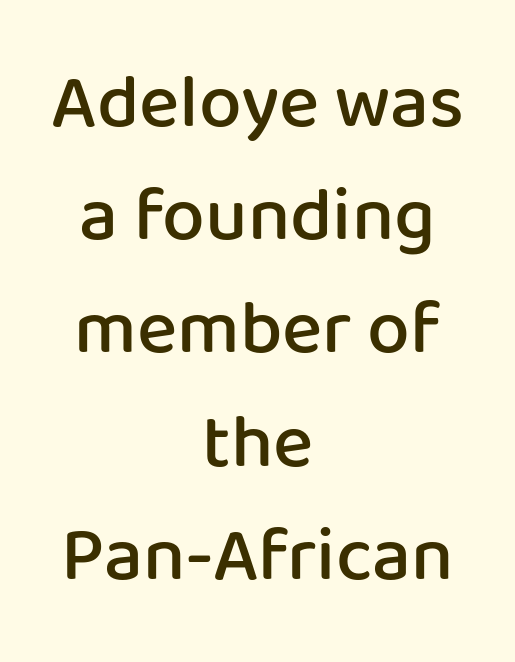
Q: Is the text bold? A: Semi-bold.
Q: Is the text italic (slanted)? A: No, it is upright.
Q: Is the typeface a serif or a sans-serif typeface? A: Sans-serif.
Q: Is the text underlined? A: No.
Q: How is the paragraph aligned? A: Centered.
Q: Is the spacing between letters normal or unusually wide? A: Normal.
Q: Is the spacing between lines tight, normal or loose? A: Normal.
Q: Width (condensed, normal, or wide)? A: Normal.
Q: Stroke contrast? A: Low.
Q: x-height? A: Medium.
Q: Monospaced? A: No.
